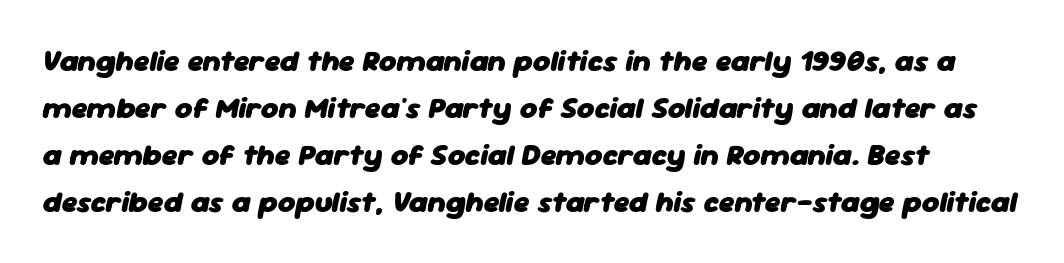
Students, observe: this is what conventionally led text looks like. Between one letter and the next there's only the usual sliver of space. A bare baseline throughout the passage. A typesetter would call this proportional, since set widths differ per character.
